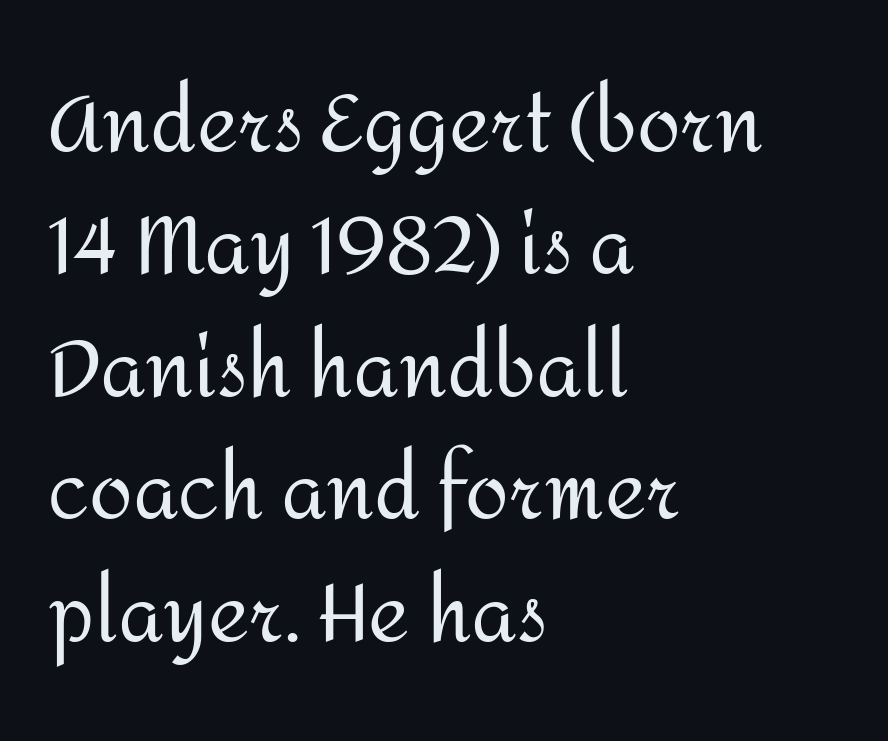
{"serif": "no", "italic": "no", "bold": "no", "weight": "regular", "width": "normal", "stroke_contrast": "medium", "x_height": "medium", "monospaced": "no", "underline": "no", "align": "left", "line_spacing": "normal", "line_spacing_ratio": 1.55, "letter_spacing": "normal", "letter_spacing_em": 0.0, "glyph_px": 79}
